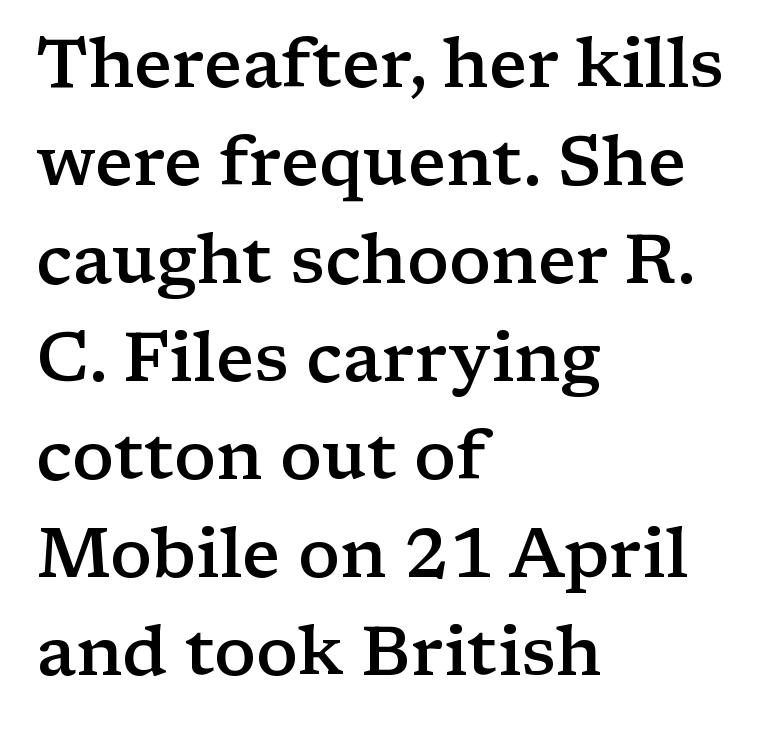
Weight: semibold (demi). A roman cut, with each character standing at attention. Leading: standard. Default kerning and tracking; the words read as compact shapes.
